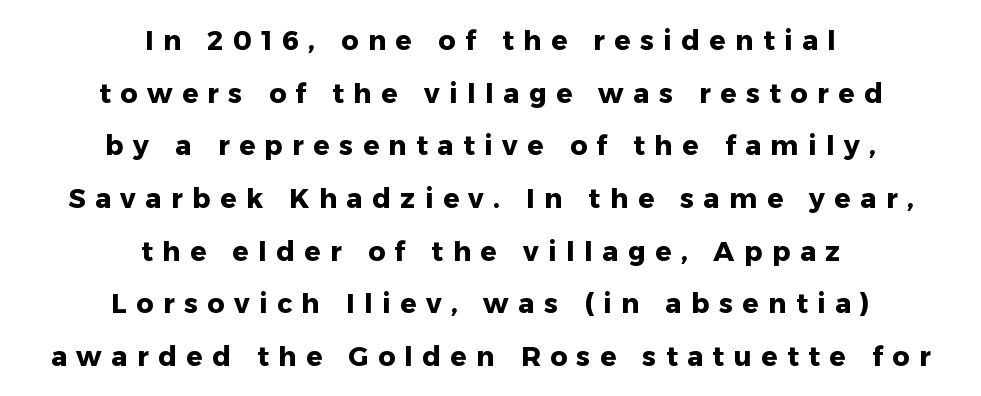
Display-style spreading of the glyphs; the letterfit is very open. Airy leading. Letters rest on an invisible, unmarked baseline. Weight: bold.
